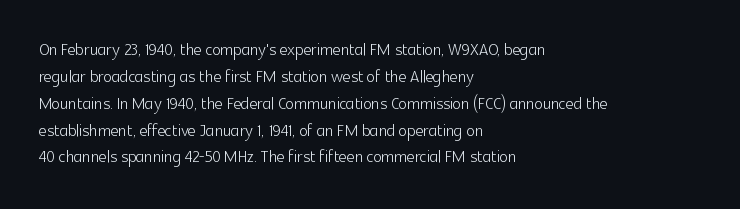
The image shows 22 px text type, upright; set left-aligned, line spacing 1.22x, normal letter spacing, not underlined.
